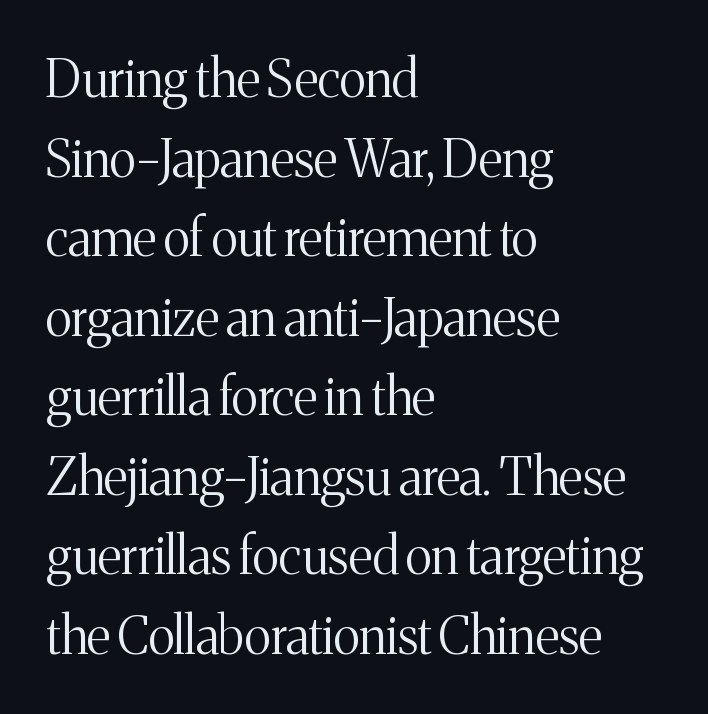
Q: Is the text bold? A: No.
Q: Is the text italic (slanted)? A: No, it is upright.
Q: Is the typeface a serif or a sans-serif typeface? A: Serif.
Q: Is the text underlined? A: No.
Q: How is the paragraph aligned? A: Left-aligned.
Q: Is the spacing between letters normal or unusually wide? A: Normal.
Q: Is the spacing between lines tight, normal or loose? A: Normal.
Q: Width (condensed, normal, or wide)? A: Normal.
Q: Stroke contrast? A: Medium.
Q: x-height? A: Medium.
Q: Monospaced? A: No.
